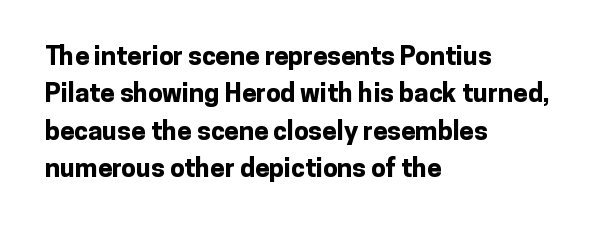
Q: Is the text bold? A: Yes.
Q: Is the text italic (slanted)? A: No, it is upright.
Q: Is the text underlined? A: No.
Q: How is the paragraph aligned? A: Left-aligned.
Q: Is the spacing between letters normal or unusually wide? A: Normal.
Q: Is the spacing between lines tight, normal or loose? A: Normal.
